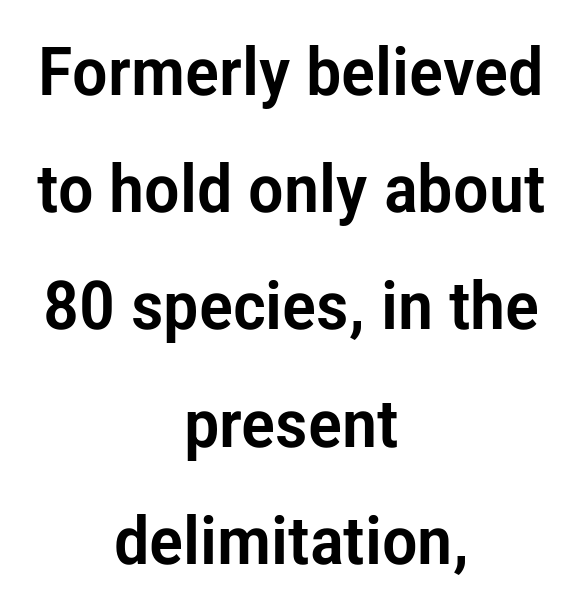
{"serif": "no", "italic": "no", "width": "condensed", "stroke_contrast": "low", "x_height": "medium", "monospaced": "no", "underline": "no", "align": "center", "line_spacing_ratio": 1.75, "letter_spacing": "normal", "letter_spacing_em": 0.0, "glyph_px": 67}
